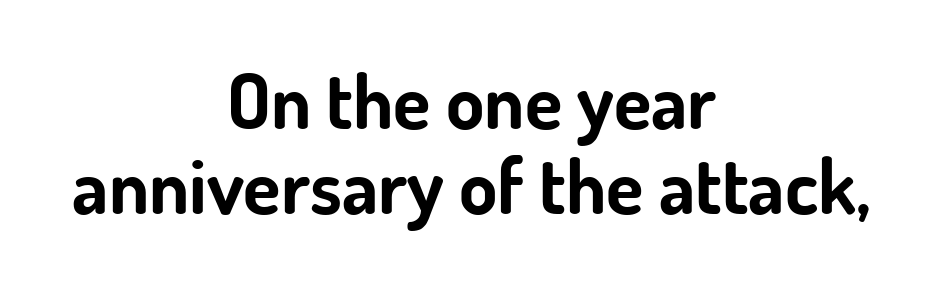
The image shows 77 px bold sans-serif type, upright; set centered, tight line spacing (1.1x), normal letter spacing, not underlined; low stroke contrast and a small x-height.
